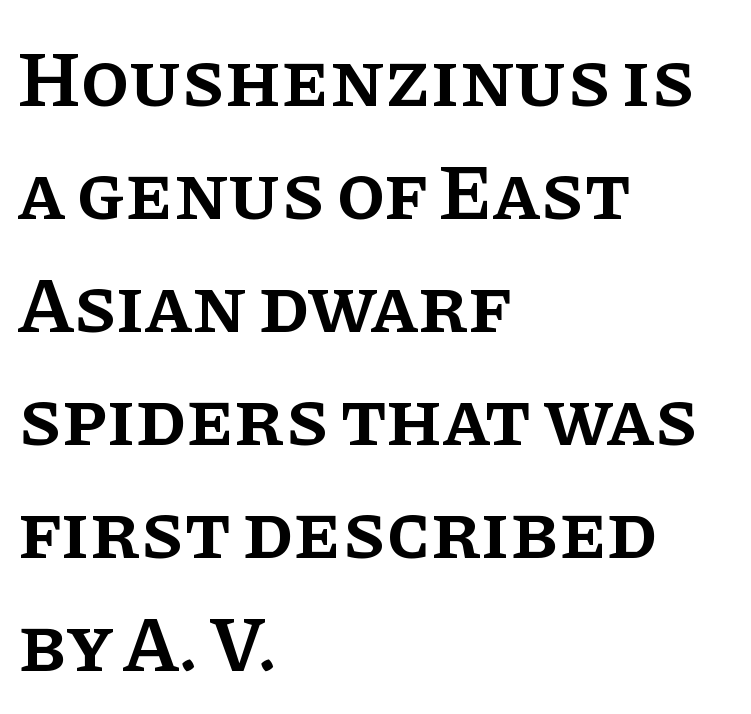
{"serif": "yes", "italic": "no", "bold": "semi", "weight": "semibold", "width": "normal", "stroke_contrast": "low", "x_height": "large", "monospaced": "no", "underline": "no", "align": "left", "line_spacing": "normal", "line_spacing_ratio": 1.43, "letter_spacing": "normal", "letter_spacing_em": 0.0, "glyph_px": 79}
